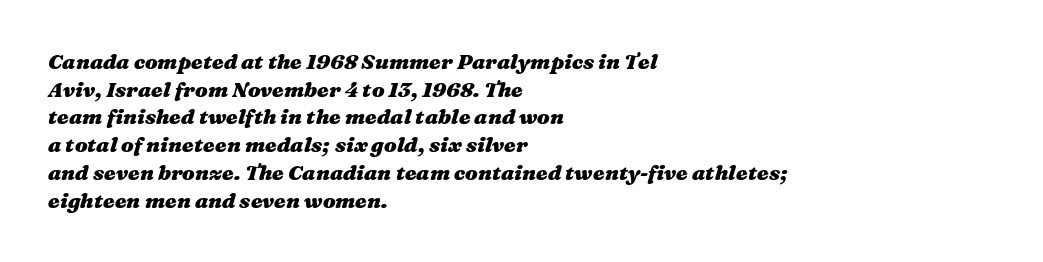
The face used here has a pronounced slope to its letters. Casual observation: everything's shoved over to the left. Rule under the text: the space is simply empty. Vertical spacing — default. In terms of weight, the rendering is a true, heavy bold.
